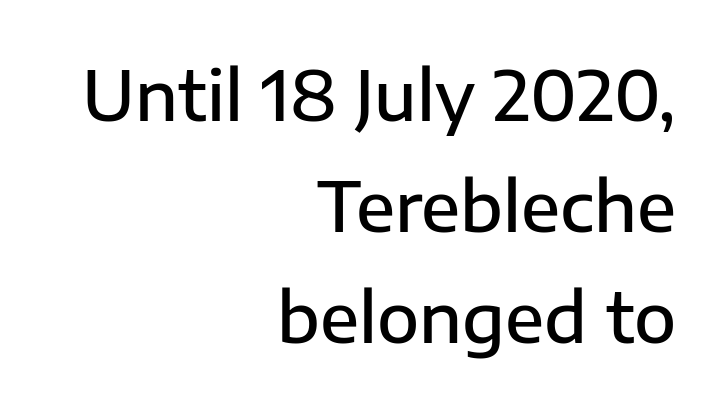
What's the leading like? Ordinary, nothing unusual. The glyphs are unaccompanied by any horizontal stroke below them. The characters display no serif detailing; their extremities are plain. Typographic density is moderately raised because the face is semibold. This sample has the flowing, uneven cadence of proportional lettering. How are the letters spaced? Ordinarily, with no added tracking.
